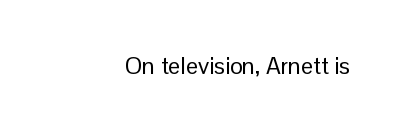
{"italic": "no", "bold": "no", "underline": "no", "letter_spacing": "normal", "letter_spacing_em": 0.0, "glyph_px": 24}
